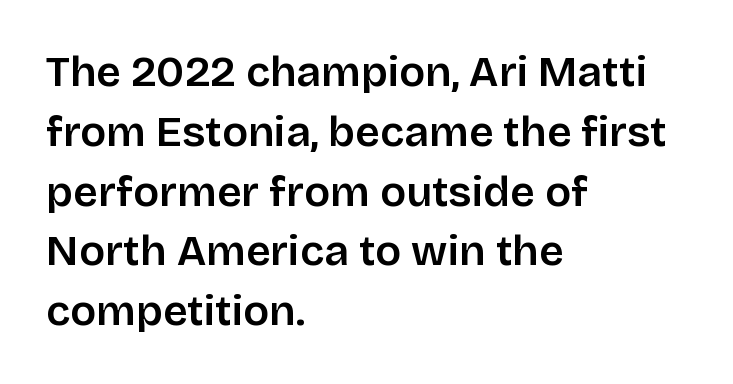
This sample keeps an unexceptional amount of space between lines. The passage is arranged the way most books set body copy — flush left. Regarding serifs, this sample does without them. The space directly below the letters is spotless. Is this a fixed-width face? No — the glyphs have proportional, varying widths.
